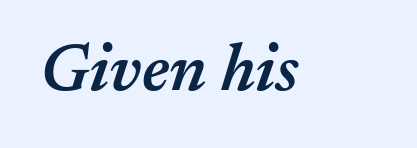
The image shows 67 px semibold type, italic (leaning right); set normal letter spacing, not underlined; medium stroke contrast and a medium x-height.
